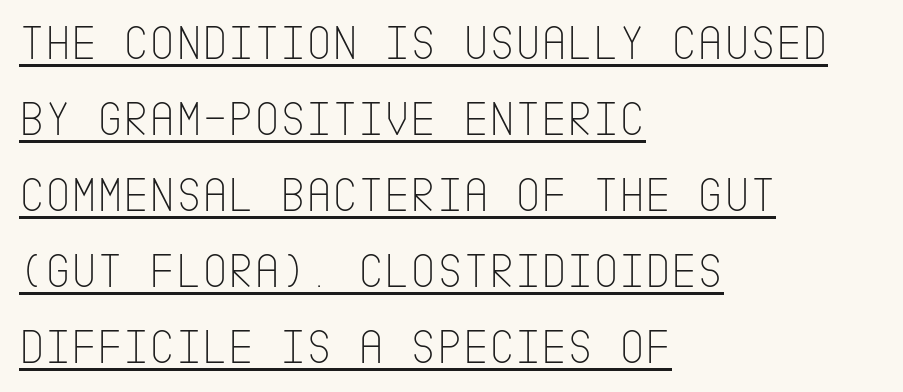
Characters remain perfectly vertical along every line. Successive baselines arrive at the customary interval. Typeset ragged right — the left edge is the straight one. Students, observe the line beneath the letters — that is underlining. Here the glyphs are tracked normally, forming tight word shapes.
